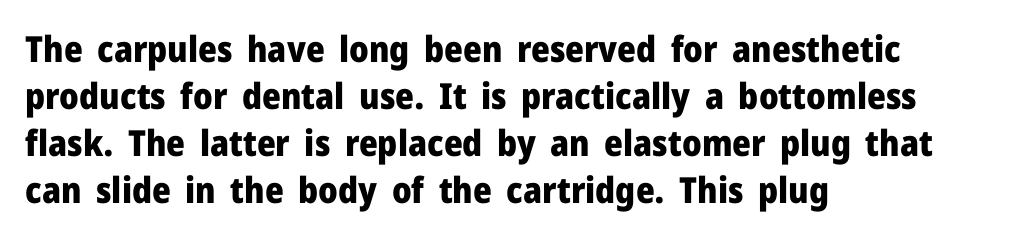
The image shows 36 px heavy sans-serif type, upright; set left-aligned, normal line spacing (1.31x), normal letter spacing, not underlined; low stroke contrast and a medium x-height.
